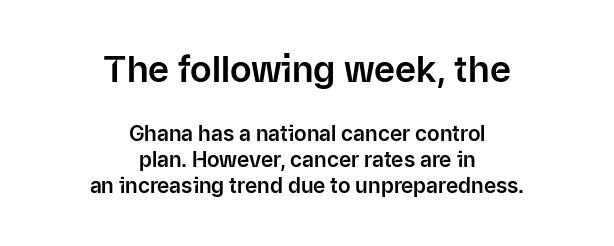
The image shows 36 px sans-serif type, upright; set centered, line spacing 1.23x, normal letter spacing, not underlined; the first (top) block is 1.71x larger; low stroke contrast and a medium x-height.
